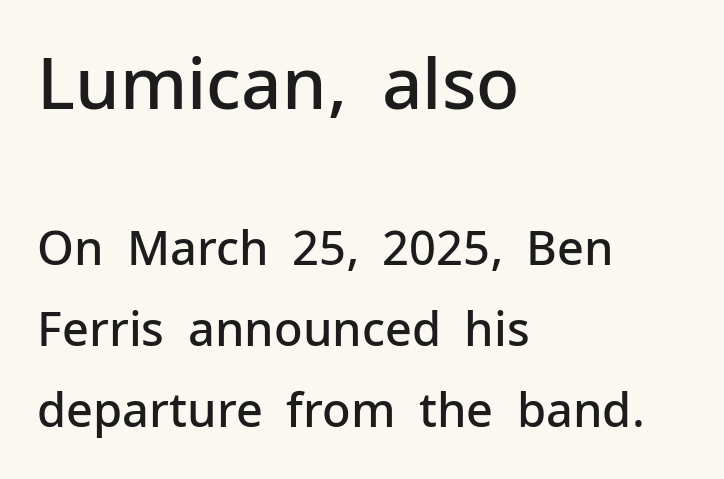
Where is the straight margin? On the left. The passage shown is typeset with a sans-serif family. Nobody touched the tracking dial on this one. Only glyphs here, with clear space below each row.
